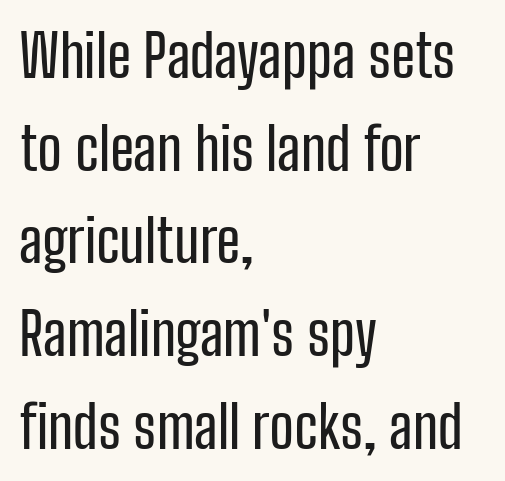
Q: Is the text italic (slanted)? A: No, it is upright.
Q: Is the typeface a serif or a sans-serif typeface? A: Sans-serif.
Q: Is the text underlined? A: No.
Q: How is the paragraph aligned? A: Left-aligned.
Q: Is the spacing between letters normal or unusually wide? A: Normal.
Q: Is the spacing between lines tight, normal or loose? A: Normal.
Q: Width (condensed, normal, or wide)? A: Condensed.
Q: Stroke contrast? A: Low.
Q: x-height? A: Medium.
Q: Monospaced? A: No.
